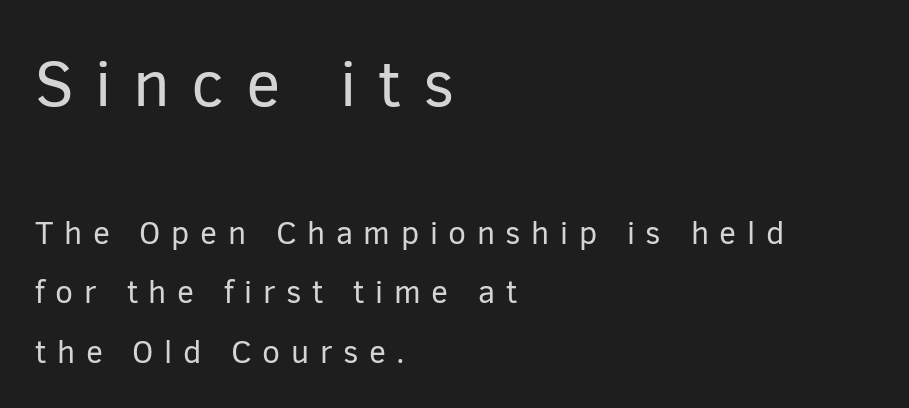
{"serif": "no", "italic": "no", "bold": "no", "weight": "regular", "width": "normal", "stroke_contrast": "low", "x_height": "medium", "monospaced": "no", "underline": "no", "align": "left", "line_spacing_ratio": 1.87, "letter_spacing": "wide", "letter_spacing_em": 0.33, "larger_block": "first", "size_ratio": 2.03, "glyph_px": 65}
